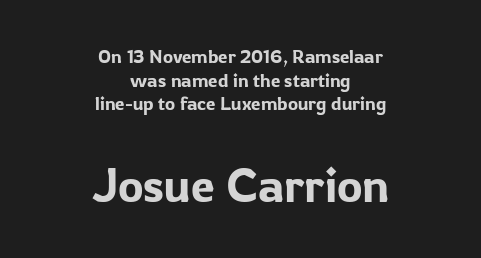
{"serif": "no", "italic": "no", "width": "normal", "stroke_contrast": "low", "x_height": "medium", "monospaced": "no", "underline": "no", "align": "center", "line_spacing": "normal", "line_spacing_ratio": 1.25, "letter_spacing": "normal", "letter_spacing_em": 0.0, "larger_block": "second", "size_ratio": 2.53, "glyph_px": 48}
